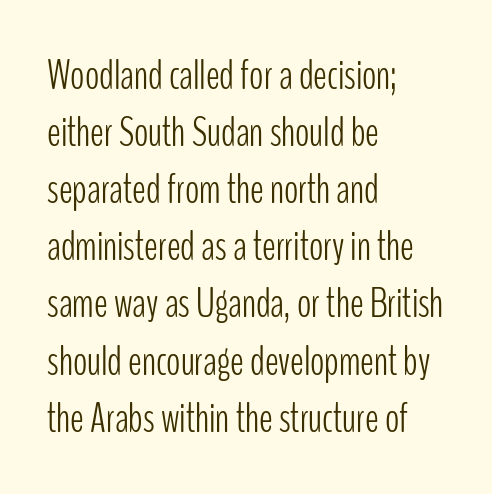
This rendering features lettering with no underline. In CSS terms this would be text-align: left. Note: no serifs on the glyphs. Observe the ordinary spacing: letters are neighbours, not strangers. Heaviness? Minimal to ordinary, like unemphasized prose. Normally led — the rows are evenly, conventionally spaced.
